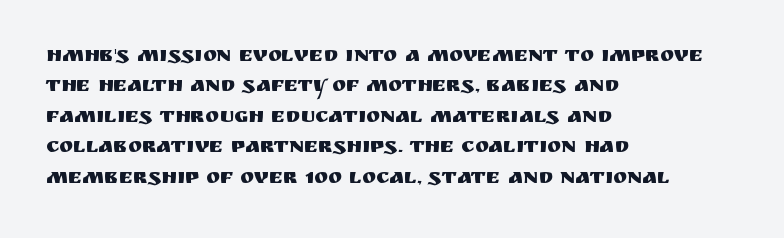
A bare baseline throughout the passage. This rendering uses left alignment, leaving the right contour irregular. Vertical strokes here are truly vertical. Glyph-to-glyph distance matches everyday printed text. If you measured baseline to baseline, you'd find a middling distance.
